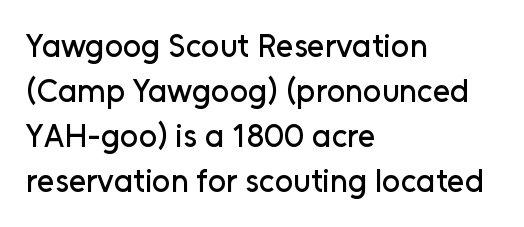
A typesetter would mark this as roman, not italic. Line starts are locked; line ends wander. Nope, no serifs anywhere on these letters. Beneath every word, the page is bare.
